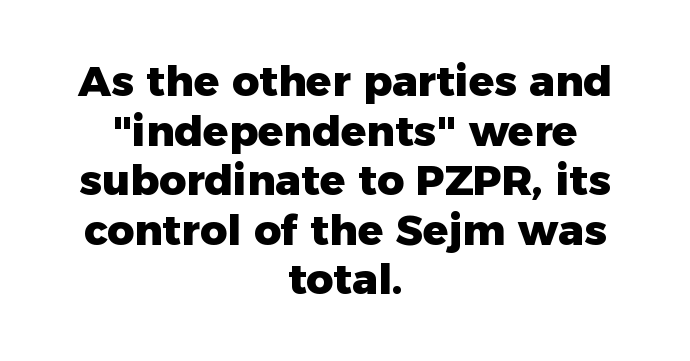
Q: Is the text bold? A: Yes.
Q: Is the text italic (slanted)? A: No, it is upright.
Q: Is the typeface a serif or a sans-serif typeface? A: Sans-serif.
Q: Is the text underlined? A: No.
Q: How is the paragraph aligned? A: Centered.
Q: Is the spacing between letters normal or unusually wide? A: Normal.
Q: Width (condensed, normal, or wide)? A: Normal.
Q: Stroke contrast? A: Low.
Q: x-height? A: Medium.
Q: Monospaced? A: No.
